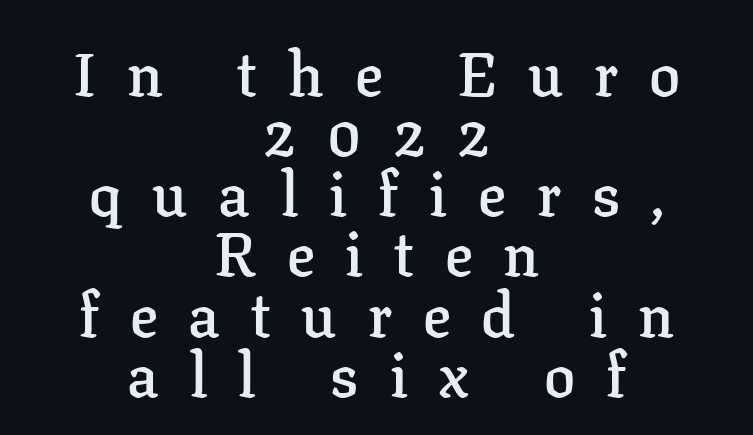
{"serif": "yes", "italic": "no", "bold": "semi", "weight": "semibold", "width": "normal", "stroke_contrast": "low", "x_height": "medium", "monospaced": "no", "underline": "no", "align": "center", "line_spacing": "tight", "line_spacing_ratio": 0.97, "letter_spacing": "wide", "letter_spacing_em": 0.5, "glyph_px": 62}
